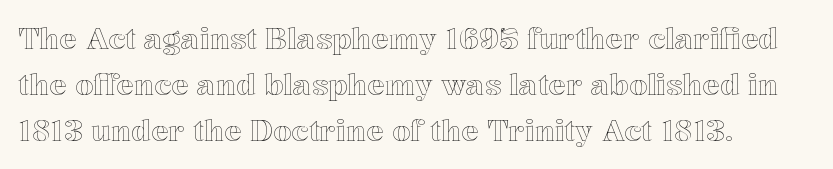
The image shows 29 px text type, upright; set left-aligned, normal line spacing (1.59x), normal letter spacing, not underlined; a medium x-height.
